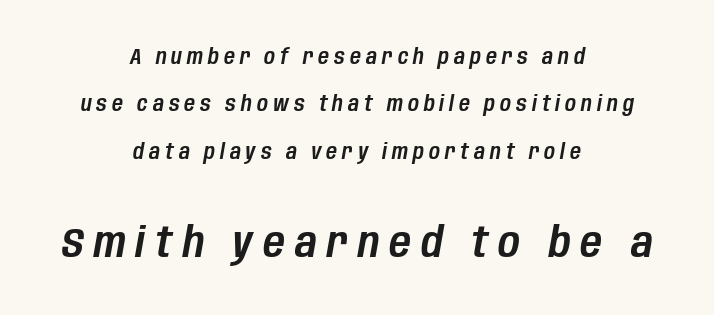
{"italic": "yes", "lean": "right", "slant_degrees": 10, "width": "condensed", "stroke_contrast": "low", "x_height": "large", "monospaced": "no", "underline": "no", "align": "center", "line_spacing": "loose", "line_spacing_ratio": 2.26, "letter_spacing": "wide", "letter_spacing_em": 0.24, "larger_block": "second", "size_ratio": 2.0, "glyph_px": 42}
